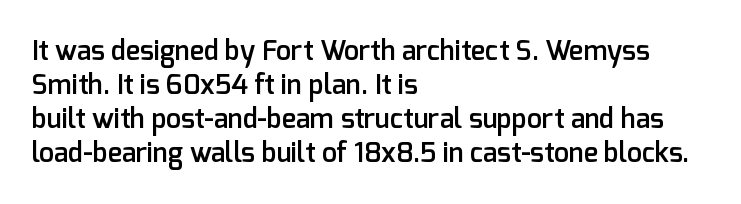
Q: Is the text bold? A: Semi-bold.
Q: Is the text italic (slanted)? A: No, it is upright.
Q: Is the text underlined? A: No.
Q: How is the paragraph aligned? A: Left-aligned.
Q: Is the spacing between letters normal or unusually wide? A: Normal.
Q: Is the spacing between lines tight, normal or loose? A: Normal.
